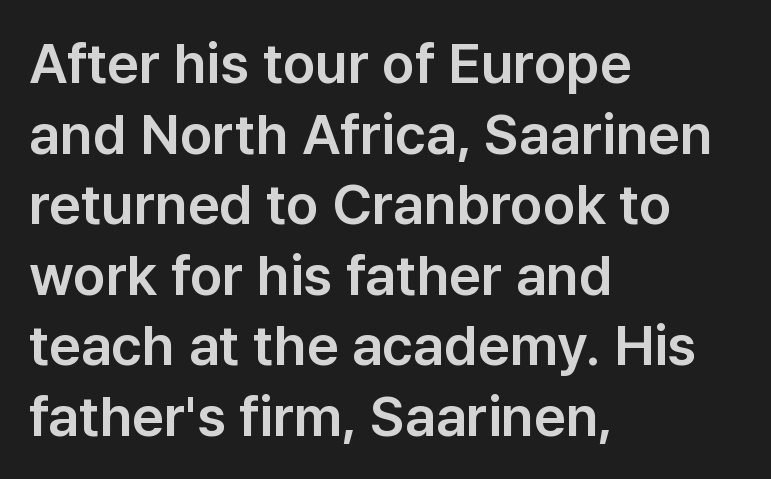
These lines are set flush left with a ragged right edge. Spacing verdict: proportional, widths tailored to each character. Evenly set lines give the paragraph a standard silhouette. Ascenders rise straight up at ninety degrees. The designer went with a sans here, leaving each stem footless. Standard letterfit; no display-style spreading of the glyphs.
